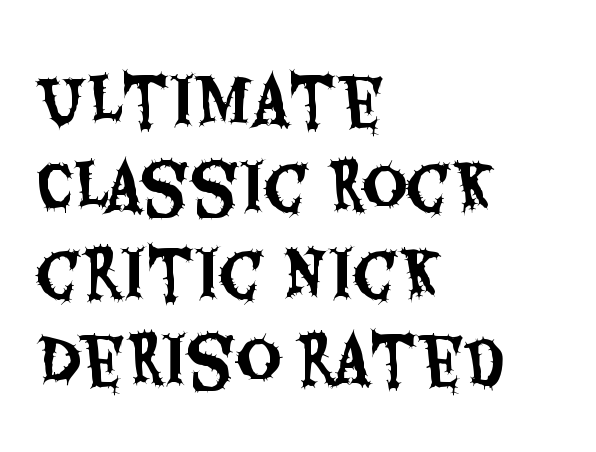
Q: Is the text italic (slanted)? A: No, it is upright.
Q: Is the typeface a serif or a sans-serif typeface? A: Sans-serif.
Q: Is the text underlined? A: No.
Q: How is the paragraph aligned? A: Left-aligned.
Q: Is the spacing between letters normal or unusually wide? A: Normal.
Q: Is the spacing between lines tight, normal or loose? A: Normal.
Q: Width (condensed, normal, or wide)? A: Condensed.
Q: Stroke contrast? A: Medium.
Q: x-height? A: Large.
Q: Monospaced? A: No.
